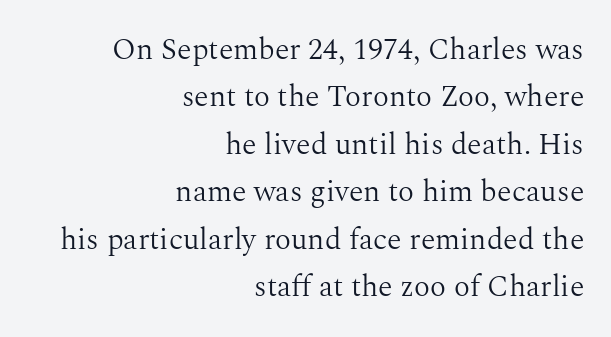
The image shows 30 px light serif type, upright; set right-aligned, normal line spacing (1.58x), normal letter spacing, not underlined; medium stroke contrast and a medium x-height.
